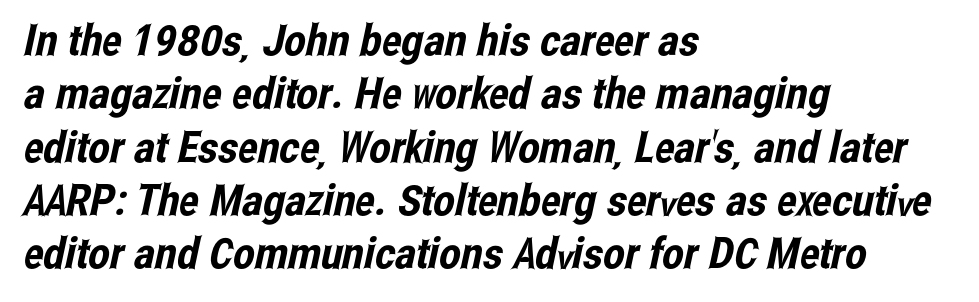
Q: Is the typeface a serif or a sans-serif typeface? A: Sans-serif.
Q: Is the text underlined? A: No.
Q: How is the paragraph aligned? A: Left-aligned.
Q: Is the spacing between letters normal or unusually wide? A: Normal.
Q: Width (condensed, normal, or wide)? A: Condensed.
Q: Stroke contrast? A: Low.
Q: x-height? A: Medium.
Q: Monospaced? A: No.
